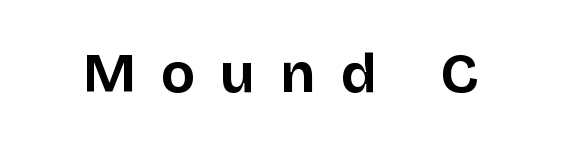
{"serif": "no", "italic": "no", "bold": "yes", "weight": "bold", "width": "normal", "stroke_contrast": "low", "x_height": "large", "monospaced": "no", "underline": "no", "letter_spacing": "wide", "letter_spacing_em": 0.45, "glyph_px": 56}
